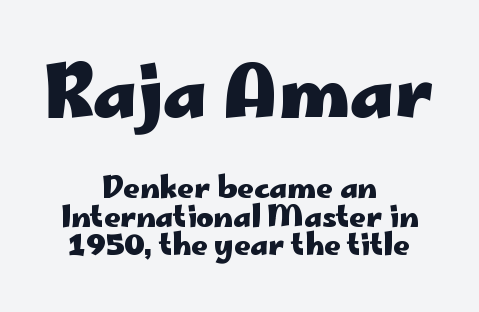
Each new line begins almost immediately beneath the previous one. A centered setting, common on invitations and titles, is used for this passage. Nope, no serifs anywhere on these letters. The foot of each line stays bare and open. Do the characters align in a grid? No, the font is proportional. The type is set solid horizontally, with unmodified tracking.
